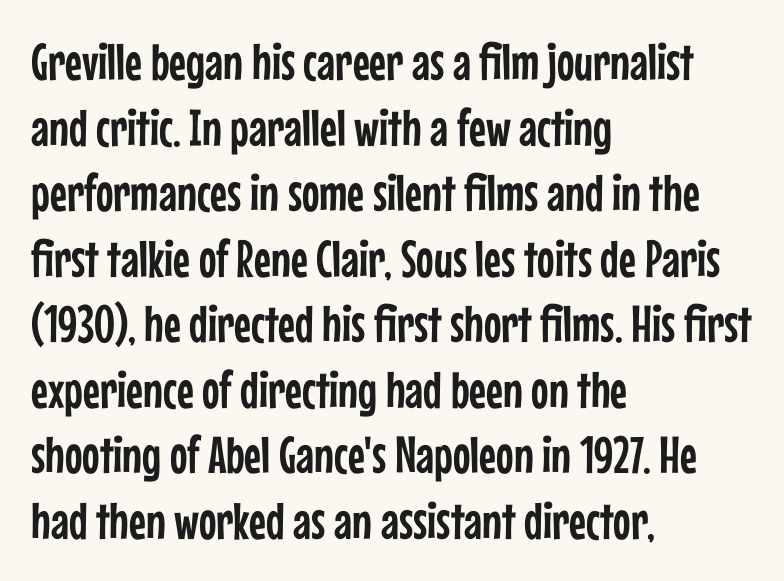
{"serif": "no", "italic": "no", "width": "condensed", "stroke_contrast": "low", "x_height": "medium", "monospaced": "no", "underline": "no", "align": "left", "line_spacing": "normal", "line_spacing_ratio": 1.26, "letter_spacing": "normal", "letter_spacing_em": 0.0, "glyph_px": 52}
